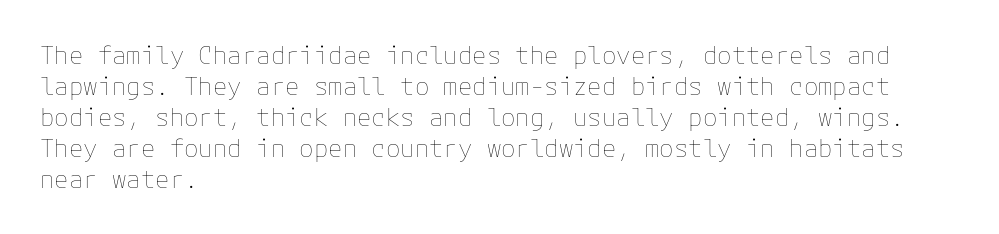
Q: Is the text bold? A: No.
Q: Is the text italic (slanted)? A: No, it is upright.
Q: Is the text underlined? A: No.
Q: How is the paragraph aligned? A: Left-aligned.
Q: Is the spacing between letters normal or unusually wide? A: Normal.
Q: Is the spacing between lines tight, normal or loose? A: Normal.
